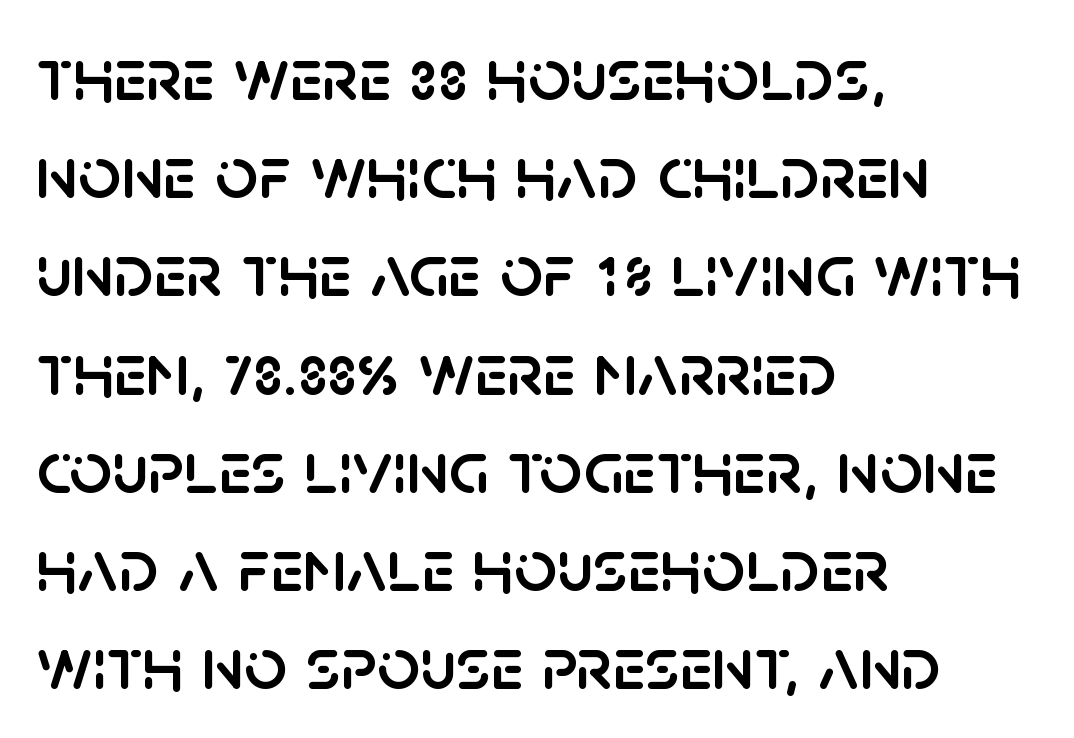
The image shows 75 px sans-serif type, upright; set left-aligned, normal line spacing (1.31x), normal letter spacing, not underlined; low stroke contrast and a large x-height.
